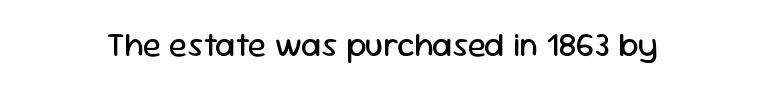
Q: Is the text bold? A: No.
Q: Is the text italic (slanted)? A: No, it is upright.
Q: Is the typeface a serif or a sans-serif typeface? A: Sans-serif.
Q: Is the text underlined? A: No.
Q: Is the spacing between letters normal or unusually wide? A: Normal.
Q: Width (condensed, normal, or wide)? A: Normal.
Q: Stroke contrast? A: Low.
Q: x-height? A: Medium.
Q: Monospaced? A: No.
